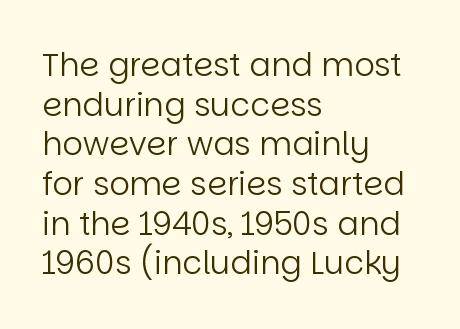
The passage shown is typed in a proportional face where columns would drift. Each stroke keeps to a modest, everyday thickness or less. The tracking reads as untouched default to a designer's eye. Examine the stroke ends and you'll find no serifs. Descenders are the only things crossing below the line.
